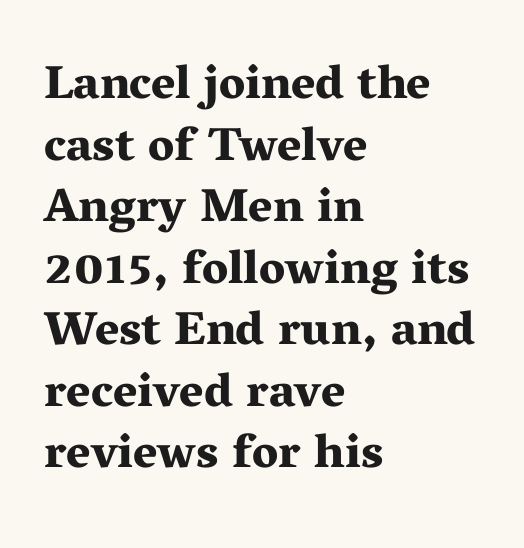
Q: Is the text bold? A: Yes.
Q: Is the text italic (slanted)? A: No, it is upright.
Q: Is the typeface a serif or a sans-serif typeface? A: Serif.
Q: Is the text underlined? A: No.
Q: How is the paragraph aligned? A: Left-aligned.
Q: Is the spacing between letters normal or unusually wide? A: Normal.
Q: Is the spacing between lines tight, normal or loose? A: Normal.
Q: Width (condensed, normal, or wide)? A: Wide.
Q: Stroke contrast? A: Medium.
Q: x-height? A: Medium.
Q: Monospaced? A: No.
